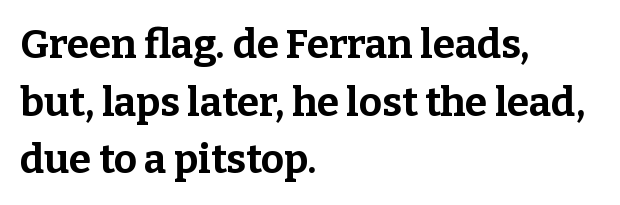
{"serif": "yes", "italic": "no", "bold": "yes", "weight": "bold", "width": "normal", "stroke_contrast": "low", "x_height": "medium", "monospaced": "no", "underline": "no", "align": "left", "line_spacing": "normal", "line_spacing_ratio": 1.44, "letter_spacing": "normal", "letter_spacing_em": 0.0, "glyph_px": 40}
